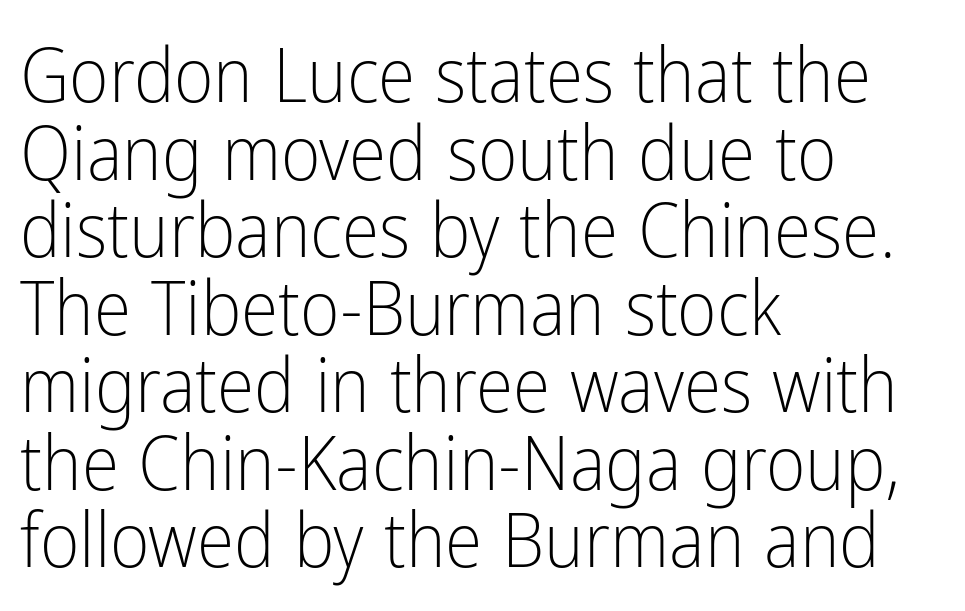
Q: Is the text bold? A: No.
Q: Is the text italic (slanted)? A: No, it is upright.
Q: Is the typeface a serif or a sans-serif typeface? A: Sans-serif.
Q: Is the text underlined? A: No.
Q: How is the paragraph aligned? A: Left-aligned.
Q: Is the spacing between letters normal or unusually wide? A: Normal.
Q: Is the spacing between lines tight, normal or loose? A: Tight.
Q: Width (condensed, normal, or wide)? A: Condensed.
Q: Stroke contrast? A: Low.
Q: x-height? A: Medium.
Q: Monospaced? A: No.
